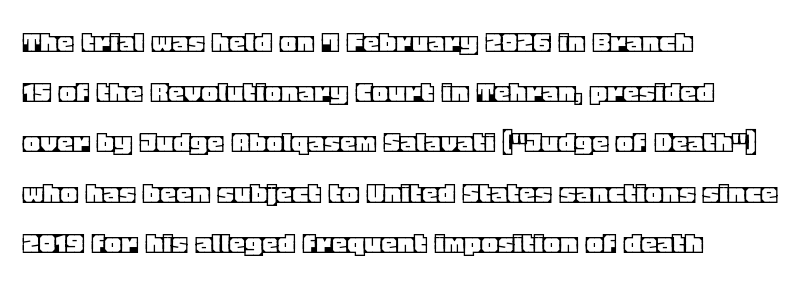
Q: Is the text italic (slanted)? A: No, it is upright.
Q: Is the text underlined? A: No.
Q: How is the paragraph aligned? A: Left-aligned.
Q: Is the spacing between letters normal or unusually wide? A: Normal.
Q: Is the spacing between lines tight, normal or loose? A: Normal.
Q: Width (condensed, normal, or wide)? A: Normal.
Q: x-height? A: Large.
Q: Monospaced? A: No.
